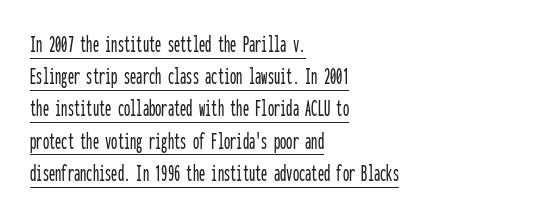
The image shows 25 px text type, upright; set left-aligned, normal line spacing (1.29x), normal letter spacing, underlined.
